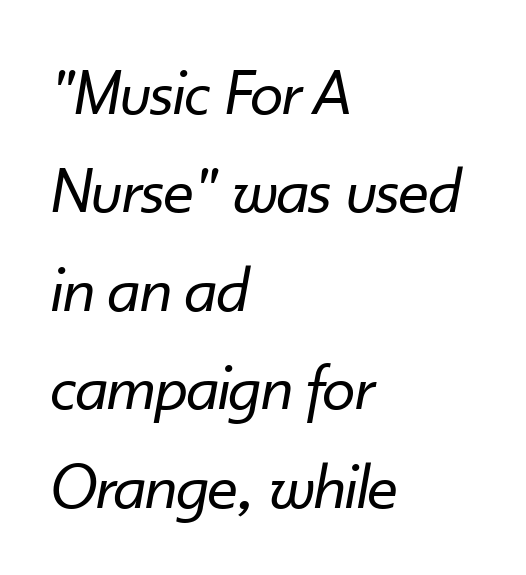
The image shows 67 px regular-weight type, italic (leaning right); set left-aligned, normal line spacing (1.47x), normal letter spacing, not underlined; low stroke contrast and a small x-height.
